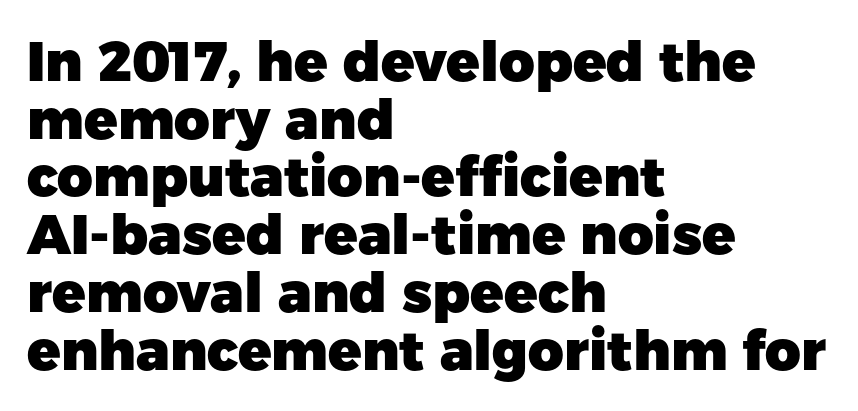
Q: Is the text bold? A: Yes.
Q: Is the text italic (slanted)? A: No, it is upright.
Q: Is the typeface a serif or a sans-serif typeface? A: Sans-serif.
Q: Is the text underlined? A: No.
Q: How is the paragraph aligned? A: Left-aligned.
Q: Is the spacing between letters normal or unusually wide? A: Normal.
Q: Is the spacing between lines tight, normal or loose? A: Tight.
Q: Width (condensed, normal, or wide)? A: Normal.
Q: Stroke contrast? A: Low.
Q: x-height? A: Medium.
Q: Monospaced? A: No.
